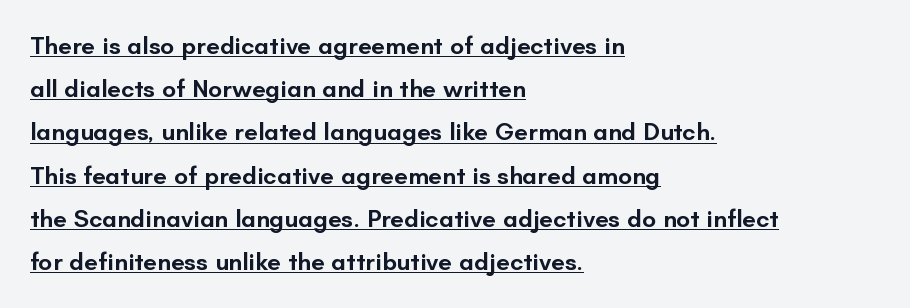
Q: Is the text bold? A: Semi-bold.
Q: Is the text italic (slanted)? A: No, it is upright.
Q: Is the text underlined? A: Yes.
Q: How is the paragraph aligned? A: Left-aligned.
Q: Is the spacing between letters normal or unusually wide? A: Normal.
